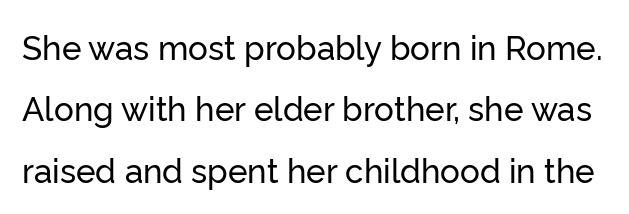
A typesetter would call this proportional, since set widths differ per character. The passage shown has conventional tracking throughout. The rendering shows plain stroke endings on the letterforms — a sans-serif design. Descenders are the only things crossing below the line.
